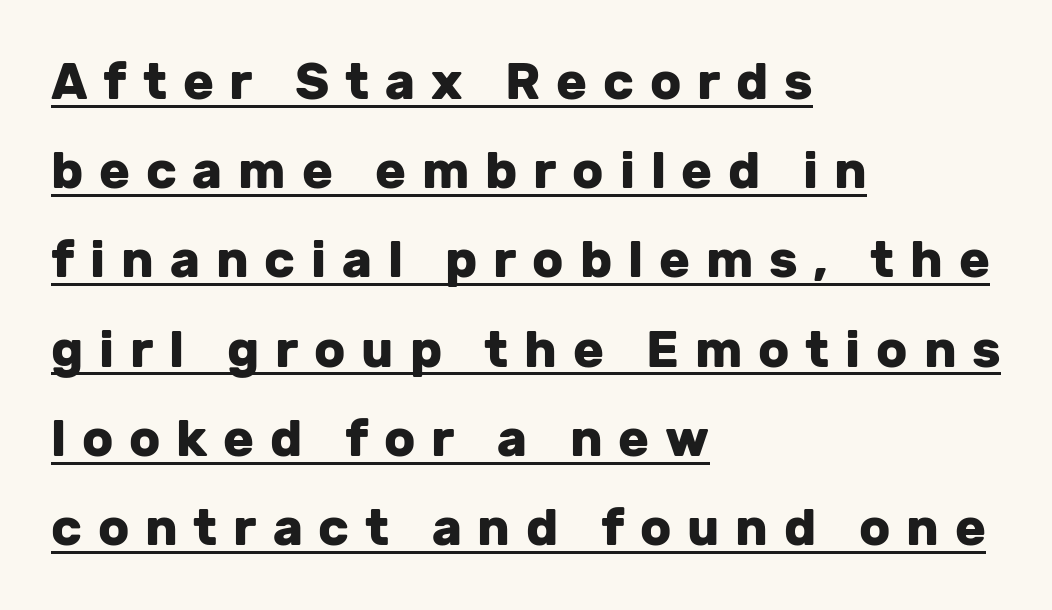
{"serif": "no", "italic": "no", "bold": "yes", "weight": "heavy", "width": "normal", "stroke_contrast": "low", "x_height": "medium", "monospaced": "no", "underline": "yes", "align": "left", "line_spacing_ratio": 1.75, "letter_spacing": "wide", "letter_spacing_em": 0.31, "glyph_px": 51}
